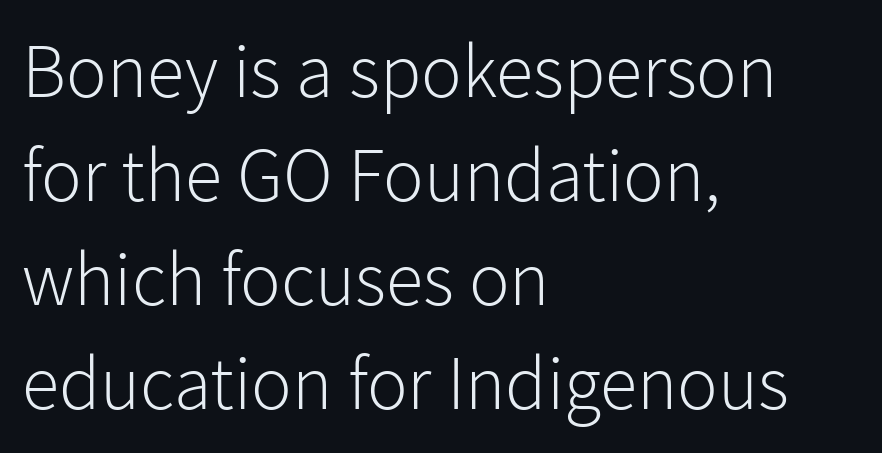
The image shows 76 px light sans-serif type, upright; set left-aligned, normal line spacing (1.37x), normal letter spacing, not underlined; low stroke contrast and a medium x-height.
